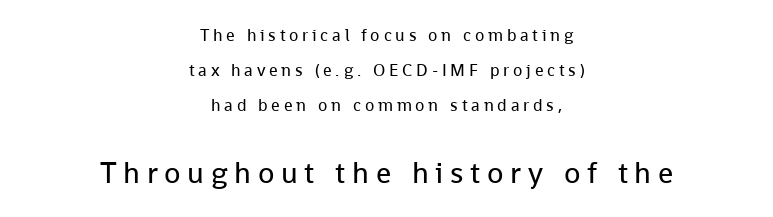
Is the letter spacing exaggerated? Yes — the characters are pushed far apart. Is the type heavy? It reads as light-to-regular instead. A great deal of white space separates one row of letters from the next. Horizontal alignment here is central, giving a formal, balanced look. Characters remain perfectly vertical along every line.
